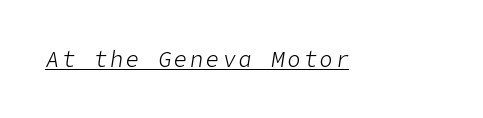
The image shows 22 px text type, italic (leaning right); set underlined.
